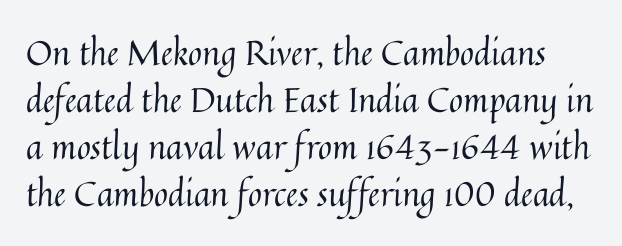
The image shows 34 px regular-weight type; set normal line spacing (1.38x), normal letter spacing, not underlined; medium stroke contrast and a medium x-height.
